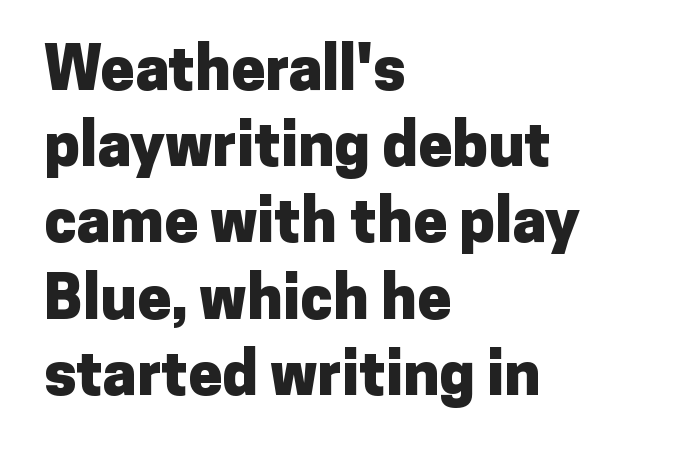
Line beginnings align vertically; line endings do not. Strokes here are thick enough to call this a true bold. Plain, unruled lines of type. The lettering holds an erect, upright posture throughout.
